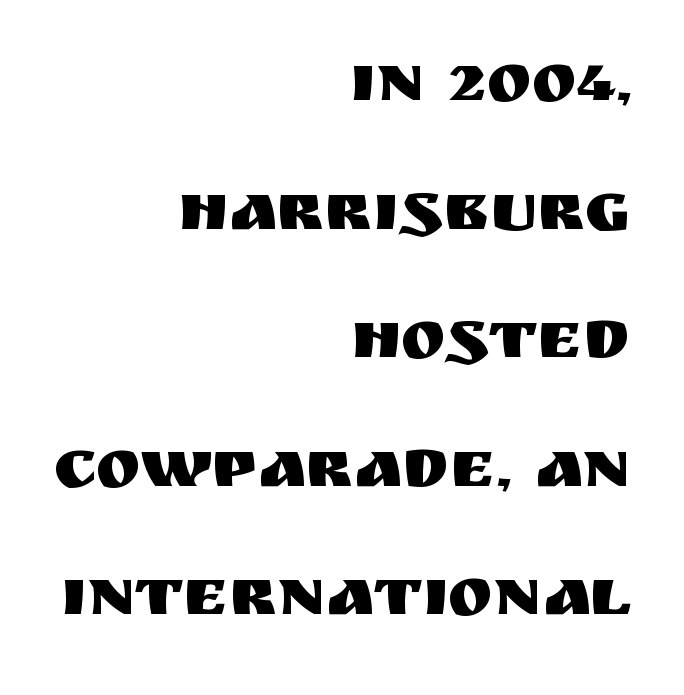
Q: Is the text italic (slanted)? A: No, it is upright.
Q: Is the typeface a serif or a sans-serif typeface? A: Sans-serif.
Q: Is the text underlined? A: No.
Q: How is the paragraph aligned? A: Right-aligned.
Q: Is the spacing between letters normal or unusually wide? A: Normal.
Q: Width (condensed, normal, or wide)? A: Normal.
Q: Stroke contrast? A: Medium.
Q: x-height? A: Large.
Q: Monospaced? A: No.
